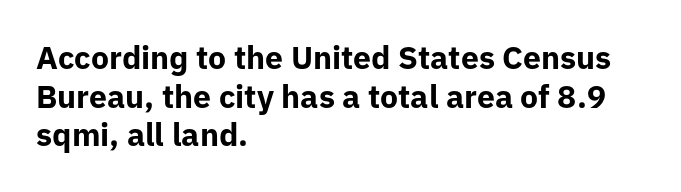
The image shows 32 px bold sans-serif type, upright; set left-aligned, line spacing 1.21x, normal letter spacing, not underlined; low stroke contrast and a medium x-height.
